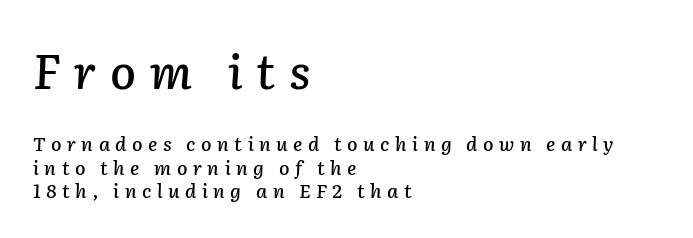
The image shows 47 px text type, italic (leaning right); set left-aligned, line spacing 1.23x, unusually wide letter spacing (+0.29 em), not underlined; the first (top) block is 2.47x larger; low stroke contrast and a medium x-height.
